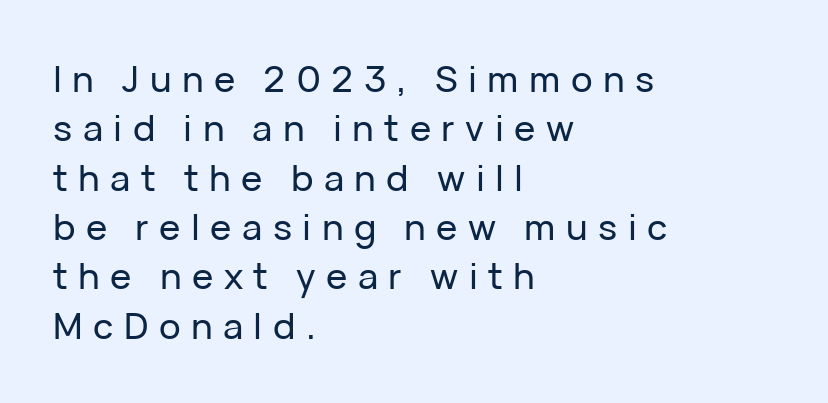
Q: Is the text italic (slanted)? A: No, it is upright.
Q: Is the typeface a serif or a sans-serif typeface? A: Sans-serif.
Q: Is the text underlined? A: No.
Q: How is the paragraph aligned? A: Left-aligned.
Q: Is the spacing between letters normal or unusually wide? A: Unusually wide.
Q: Is the spacing between lines tight, normal or loose? A: Normal.
Q: Width (condensed, normal, or wide)? A: Normal.
Q: Stroke contrast? A: Low.
Q: x-height? A: Medium.
Q: Monospaced? A: No.
